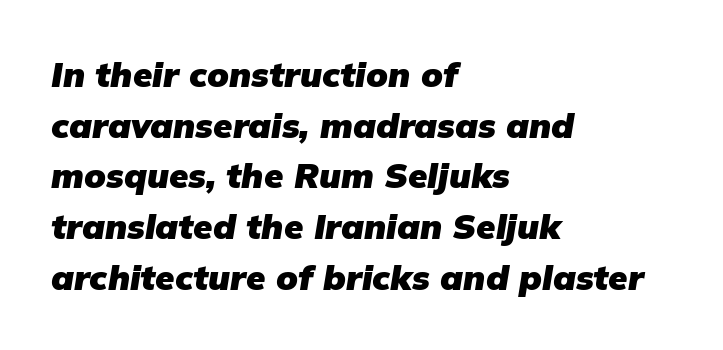
The image shows 35 px heavy type, italic (leaning right); set left-aligned, normal line spacing (1.45x), normal letter spacing, not underlined; low stroke contrast and a medium x-height.
